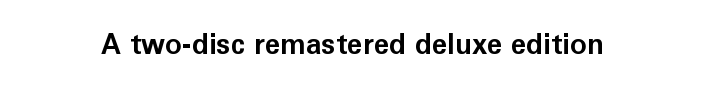
The passage shown is emphatically bold. Observe the ordinary spacing: letters are neighbours, not strangers. Spacing verdict: proportional, widths tailored to each character. The designer went with a sans here, leaving each stem footless. Rule under the text: the space is simply empty.
